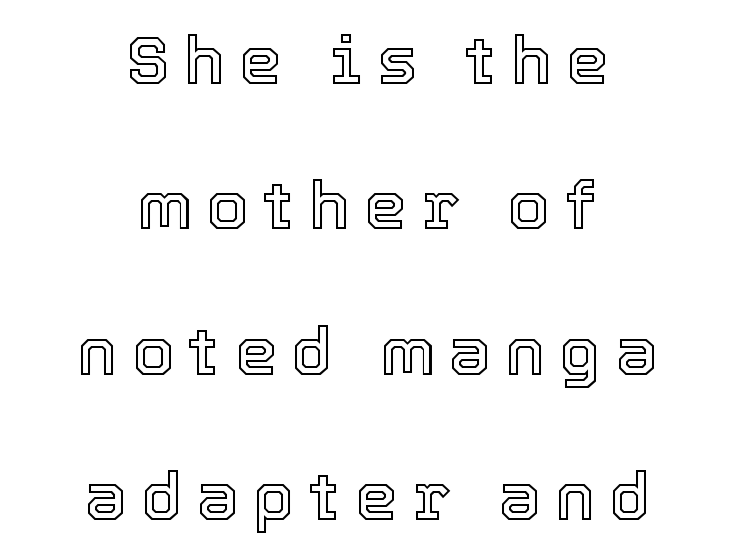
Q: Is the text italic (slanted)? A: No, it is upright.
Q: Is the text underlined? A: No.
Q: How is the paragraph aligned? A: Centered.
Q: Is the spacing between letters normal or unusually wide? A: Unusually wide.
Q: Is the spacing between lines tight, normal or loose? A: Loose.
Q: Width (condensed, normal, or wide)? A: Normal.
Q: x-height? A: Medium.
Q: Monospaced? A: No.
